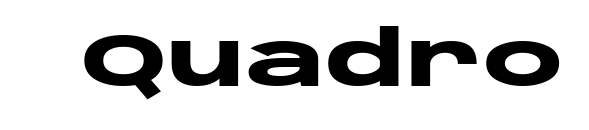
These lines are rendered in a variable-pitch font. You can tell from the bare stems that sans-serif type was used. Each word holds together tightly as a unit, with standard inter-letter gaps. Underlining? Definitely not there. The font's upright variant was chosen for this text. Strong, thick strokes mark this as bold type.
